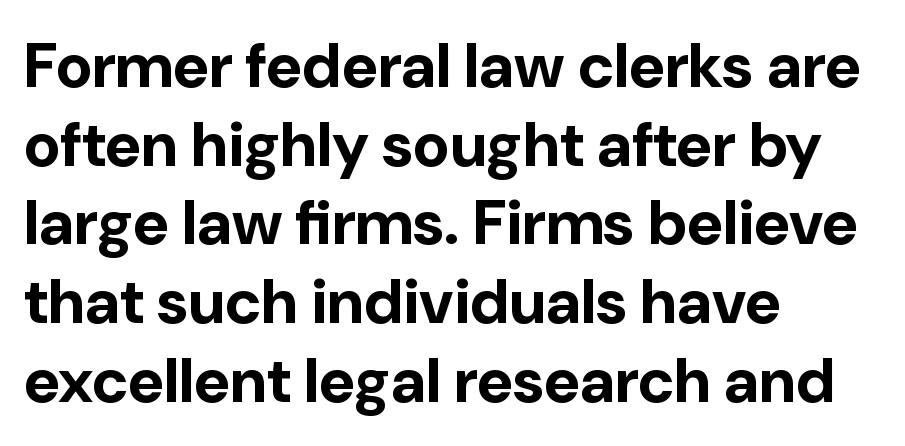
{"serif": "no", "italic": "no", "bold": "yes", "weight": "bold", "width": "normal", "stroke_contrast": "low", "x_height": "medium", "monospaced": "no", "underline": "no", "align": "left", "line_spacing": "normal", "line_spacing_ratio": 1.25, "letter_spacing": "normal", "letter_spacing_em": 0.0, "glyph_px": 63}
